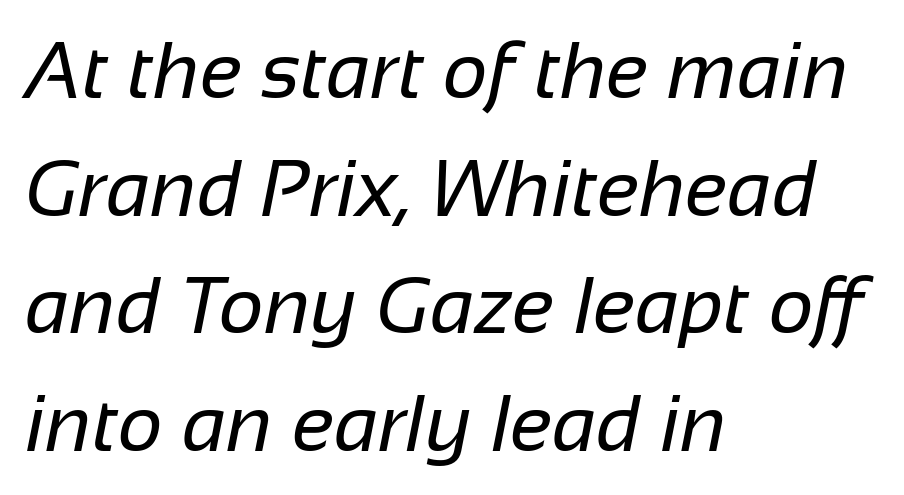
Q: Is the text bold? A: No.
Q: Is the typeface a serif or a sans-serif typeface? A: Sans-serif.
Q: Is the text underlined? A: No.
Q: How is the paragraph aligned? A: Left-aligned.
Q: Is the spacing between letters normal or unusually wide? A: Normal.
Q: Is the spacing between lines tight, normal or loose? A: Normal.
Q: Width (condensed, normal, or wide)? A: Normal.
Q: Stroke contrast? A: Low.
Q: x-height? A: Medium.
Q: Monospaced? A: No.
